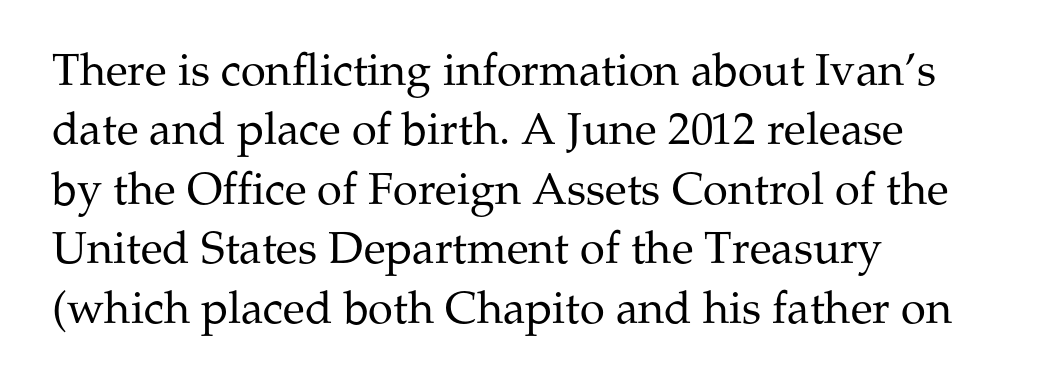
Compared with a centered layout, this one pins lines to the left instead. Posture: straight, roman, zero tilt. A clean baseline with only descenders dipping below it. Each word holds together tightly as a unit, with standard inter-letter gaps. The weight would be labelled regular, book, light, or lighter still. Look at the bottom of the vertical strokes: they flare into serifs here.
